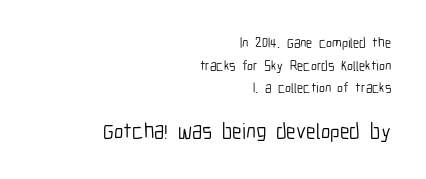
Q: Is the text bold? A: No.
Q: Is the text italic (slanted)? A: No, it is upright.
Q: Is the text underlined? A: No.
Q: How is the paragraph aligned? A: Right-aligned.
Q: Is the spacing between letters normal or unusually wide? A: Normal.
Q: Is the spacing between lines tight, normal or loose? A: Normal.
Q: Which block of text is set in a larger size, the first (top) or the second (bottom)? A: The second (bottom) one.
